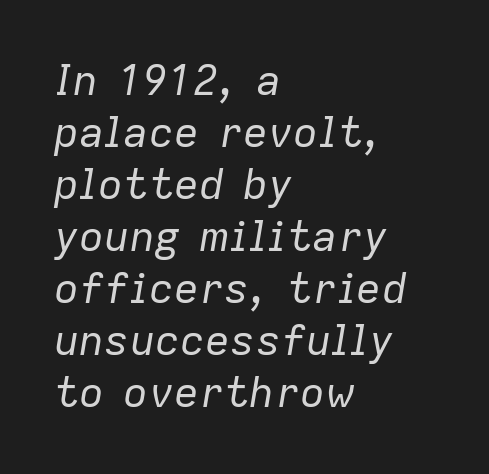
The image shows 42 px regular-weight type, italic (leaning right); set left-aligned, line spacing 1.24x, normal letter spacing, not underlined; low stroke contrast and a medium x-height.
